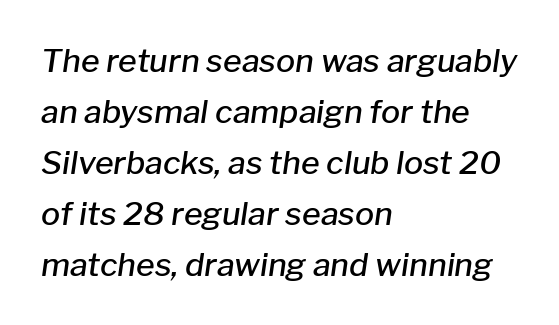
The image shows 32 px semibold type, italic (leaning right); set left-aligned, normal line spacing (1.59x), normal letter spacing, not underlined; low stroke contrast and a medium x-height.
